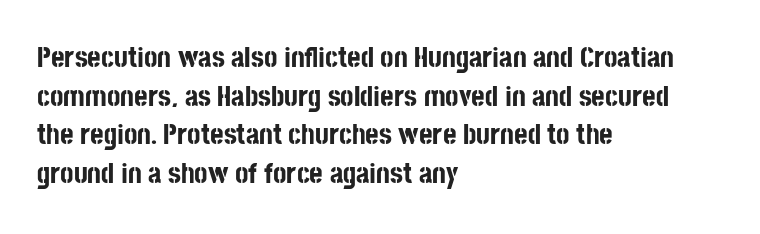
Q: Is the text bold? A: Yes.
Q: Is the text italic (slanted)? A: No, it is upright.
Q: Is the typeface a serif or a sans-serif typeface? A: Sans-serif.
Q: Is the text underlined? A: No.
Q: How is the paragraph aligned? A: Left-aligned.
Q: Is the spacing between letters normal or unusually wide? A: Normal.
Q: Is the spacing between lines tight, normal or loose? A: Normal.
Q: Width (condensed, normal, or wide)? A: Condensed.
Q: Stroke contrast? A: Low.
Q: x-height? A: Large.
Q: Monospaced? A: No.
